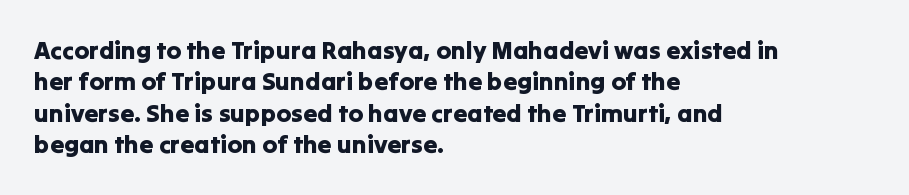
{"italic": "no", "underline": "no", "align": "left", "line_spacing": "normal", "line_spacing_ratio": 1.26, "letter_spacing": "normal", "letter_spacing_em": 0.0, "glyph_px": 25}
